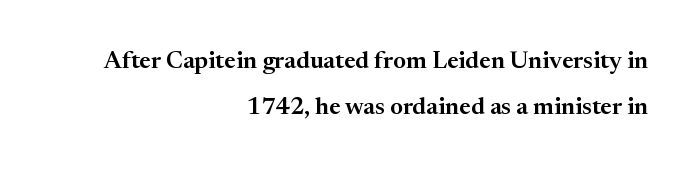
Q: Is the text italic (slanted)? A: No, it is upright.
Q: Is the text underlined? A: No.
Q: How is the paragraph aligned? A: Right-aligned.
Q: Is the spacing between letters normal or unusually wide? A: Normal.
Q: Is the spacing between lines tight, normal or loose? A: Loose.
